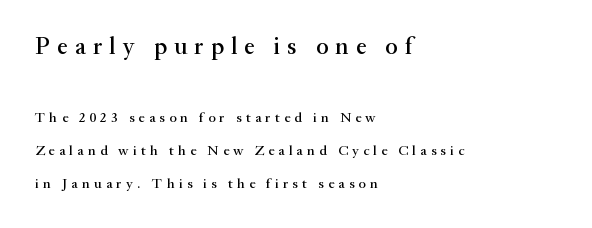
{"italic": "no", "underline": "no", "align": "left", "line_spacing": "loose", "line_spacing_ratio": 2.37, "letter_spacing": "wide", "letter_spacing_em": 0.3, "larger_block": "first", "size_ratio": 1.71, "glyph_px": 24}
